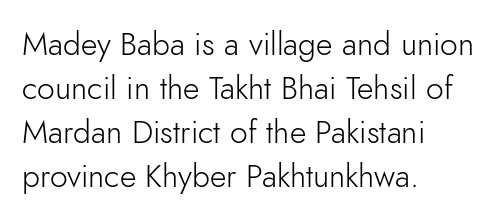
Q: Is the text bold? A: No.
Q: Is the text italic (slanted)? A: No, it is upright.
Q: Is the typeface a serif or a sans-serif typeface? A: Sans-serif.
Q: Is the text underlined? A: No.
Q: How is the paragraph aligned? A: Left-aligned.
Q: Is the spacing between letters normal or unusually wide? A: Normal.
Q: Is the spacing between lines tight, normal or loose? A: Normal.
Q: Width (condensed, normal, or wide)? A: Normal.
Q: Stroke contrast? A: Low.
Q: x-height? A: Small.
Q: Monospaced? A: No.
